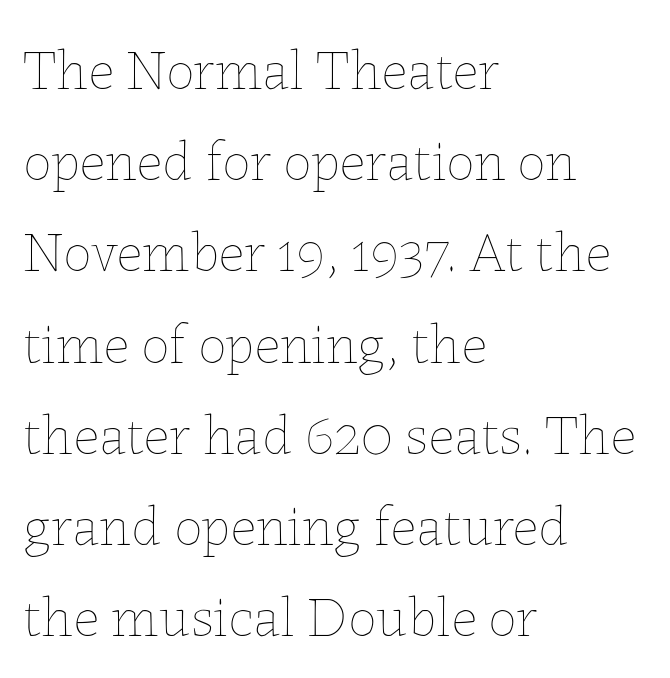
The image shows 57 px thin type, upright; set left-aligned, normal line spacing (1.6x), normal letter spacing, not underlined; low stroke contrast and a medium x-height.
